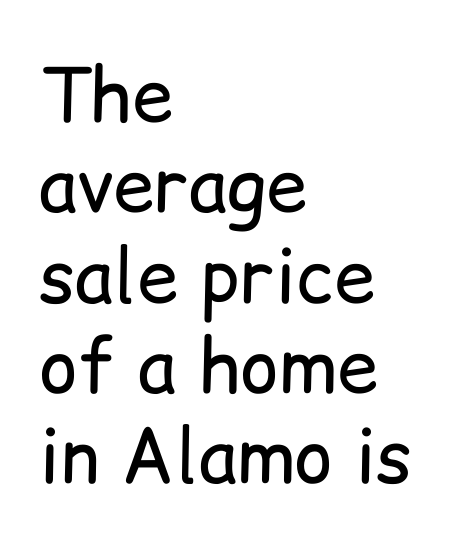
Q: Is the text bold? A: No.
Q: Is the text italic (slanted)? A: No, it is upright.
Q: Is the typeface a serif or a sans-serif typeface? A: Sans-serif.
Q: Is the text underlined? A: No.
Q: How is the paragraph aligned? A: Left-aligned.
Q: Is the spacing between letters normal or unusually wide? A: Normal.
Q: Width (condensed, normal, or wide)? A: Normal.
Q: Stroke contrast? A: Low.
Q: x-height? A: Medium.
Q: Monospaced? A: No.
